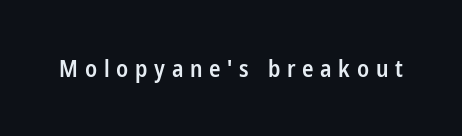
The image shows 23 px text type, upright; set unusually wide letter spacing (+0.29 em), not underlined.
